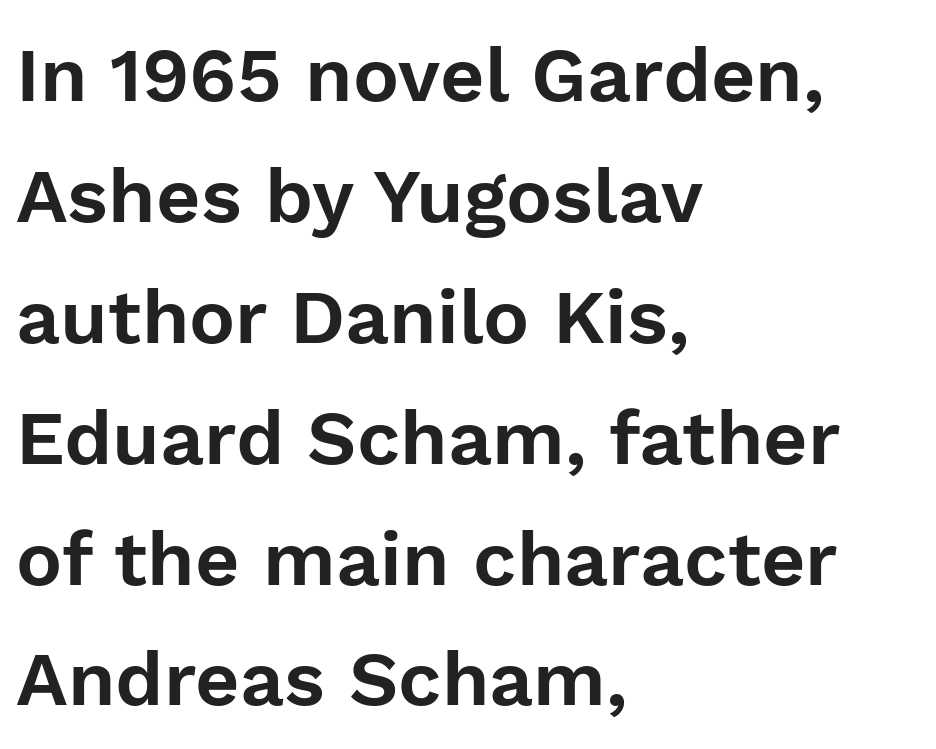
The image shows 77 px sans-serif type, upright; set left-aligned, normal line spacing (1.57x), normal letter spacing, not underlined; low stroke contrast and a medium x-height.
